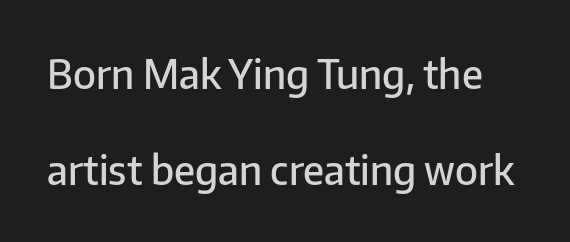
The image shows 40 px semibold sans-serif type, upright; set loose line spacing (2.41x), normal letter spacing, not underlined; low stroke contrast and a medium x-height.
